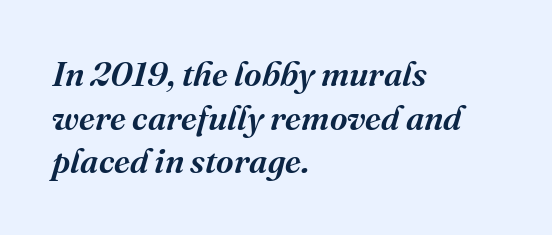
{"serif": "yes", "italic": "yes", "lean": "right", "slant_degrees": 16, "bold": "semi", "weight": "semibold", "width": "normal", "stroke_contrast": "medium", "x_height": "medium", "monospaced": "no", "underline": "no", "align": "left", "line_spacing": "normal", "line_spacing_ratio": 1.28, "letter_spacing": "normal", "letter_spacing_em": 0.0, "glyph_px": 34}
